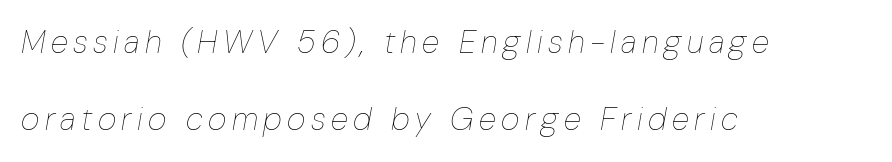
The specimen reads as italic at a glance. The passage shown is typed in a proportional face where columns would drift. The strokes carry an ordinary text weight at most. Is there much room between lines? Yes — plenty of vertical air separates them. The strip under each line holds only bare page. Short and long lines alike share a common starting point at left.
